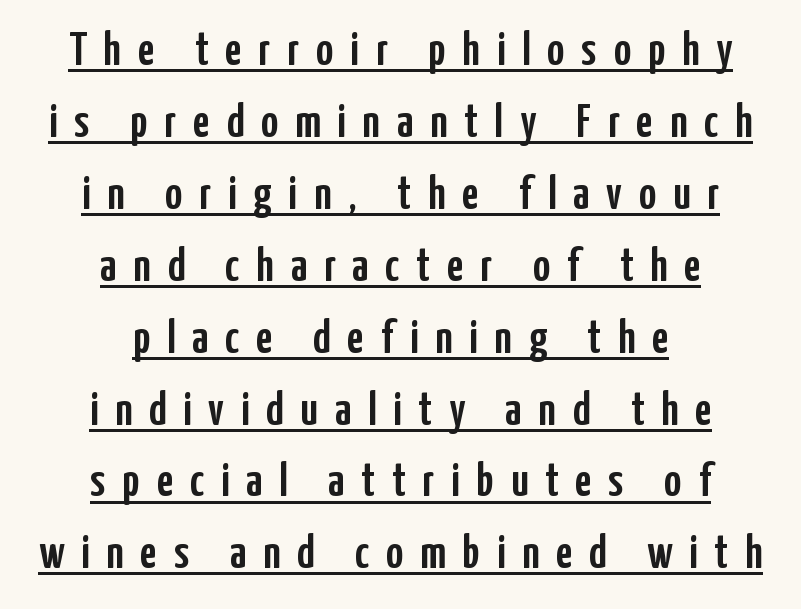
The image shows 47 px condensed sans-serif type, upright; set centered, normal line spacing (1.53x), unusually wide letter spacing (+0.36 em), underlined; low stroke contrast and a medium x-height.
